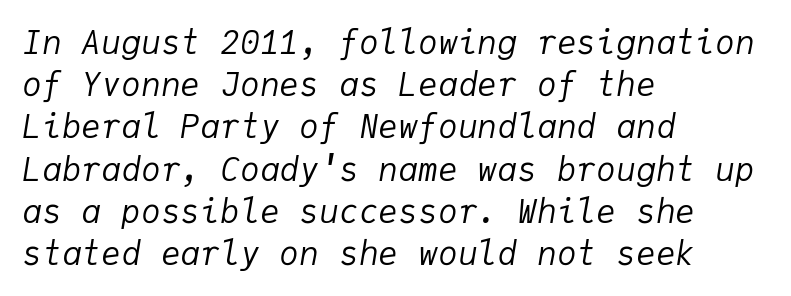
Q: Is the text bold? A: No.
Q: Is the text italic (slanted)? A: Yes, it leans right by about 9 degrees.
Q: Is the text underlined? A: No.
Q: How is the paragraph aligned? A: Left-aligned.
Q: Is the spacing between letters normal or unusually wide? A: Normal.
Q: Is the spacing between lines tight, normal or loose? A: Normal.
Q: Width (condensed, normal, or wide)? A: Normal.
Q: Stroke contrast? A: Low.
Q: x-height? A: Medium.
Q: Monospaced? A: Yes.
